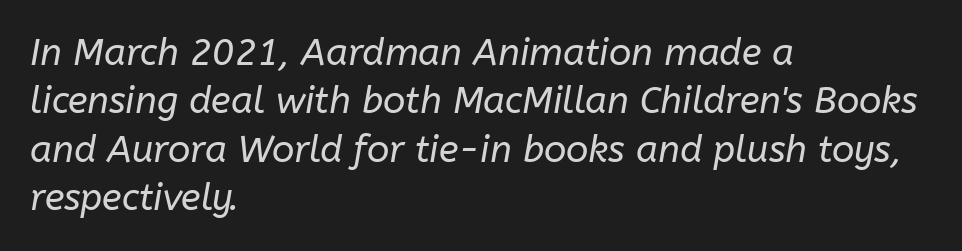
Q: Is the text bold? A: No.
Q: Is the text italic (slanted)? A: Yes, it leans right by about 10 degrees.
Q: Is the text underlined? A: No.
Q: How is the paragraph aligned? A: Left-aligned.
Q: Is the spacing between letters normal or unusually wide? A: Normal.
Q: Is the spacing between lines tight, normal or loose? A: Normal.
Q: Width (condensed, normal, or wide)? A: Normal.
Q: Stroke contrast? A: Low.
Q: x-height? A: Medium.
Q: Monospaced? A: No.
